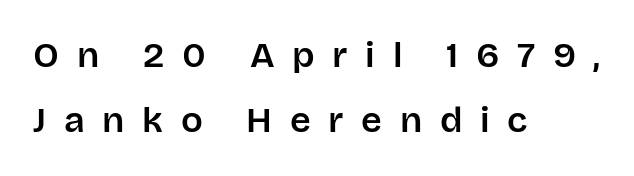
Q: Is the text italic (slanted)? A: No, it is upright.
Q: Is the typeface a serif or a sans-serif typeface? A: Sans-serif.
Q: Is the text underlined? A: No.
Q: How is the paragraph aligned? A: Left-aligned.
Q: Is the spacing between letters normal or unusually wide? A: Unusually wide.
Q: Width (condensed, normal, or wide)? A: Normal.
Q: Stroke contrast? A: Low.
Q: x-height? A: Large.
Q: Monospaced? A: No.
